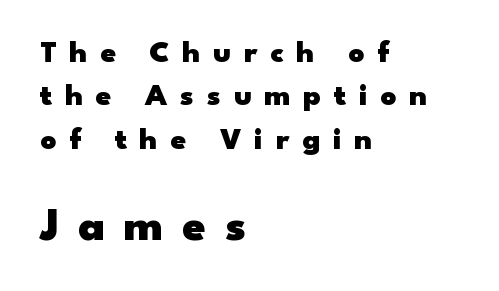
The image shows 46 px heavy, wide sans-serif type, upright; set left-aligned, normal line spacing (1.4x), unusually wide letter spacing (+0.41 em), not underlined; the second (bottom) block is 1.48x larger; low stroke contrast and a small x-height.
